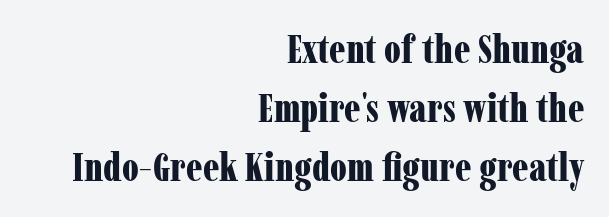
The image shows 40 px bold, condensed serif type, upright; set right-aligned, normal line spacing (1.48x), normal letter spacing, not underlined; low stroke contrast and a medium x-height.
